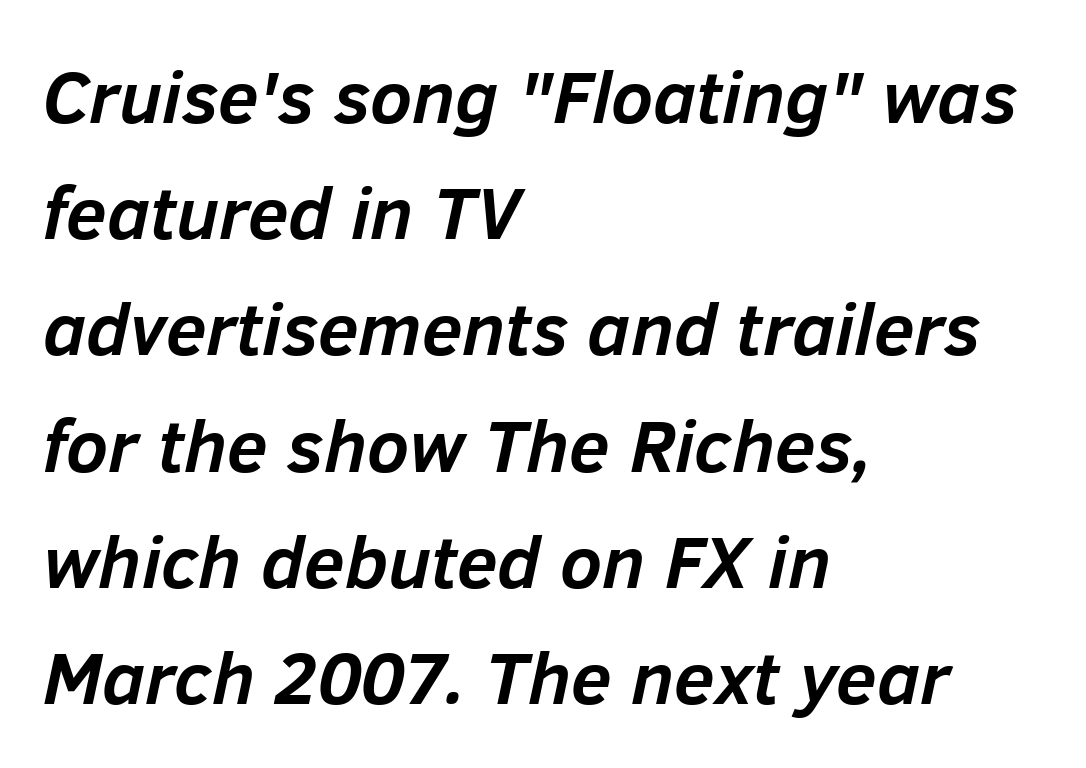
{"italic": "yes", "lean": "right", "slant_degrees": 12, "bold": "yes", "weight": "semibold", "width": "normal", "stroke_contrast": "low", "x_height": "medium", "monospaced": "no", "underline": "no", "align": "left", "line_spacing": "normal", "line_spacing_ratio": 1.57, "letter_spacing": "normal", "letter_spacing_em": 0.0, "glyph_px": 74}
